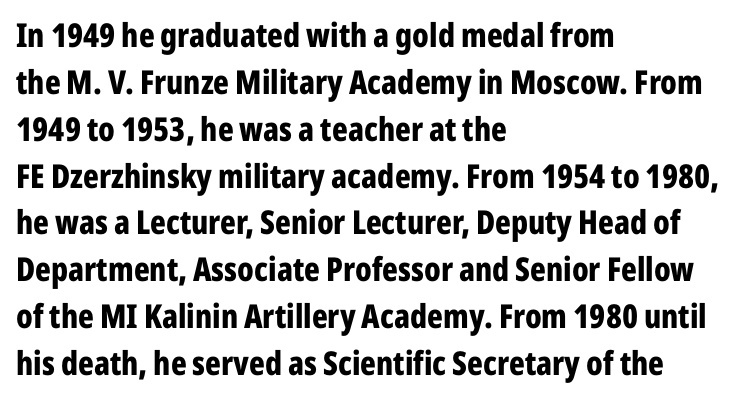
The image shows 33 px bold, condensed sans-serif type, upright; set left-aligned, normal line spacing (1.42x), normal letter spacing, not underlined; low stroke contrast and a medium x-height.
